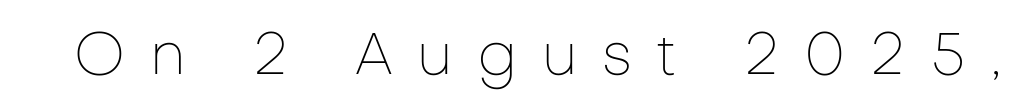
The image shows 59 px thin sans-serif type, upright; set unusually wide letter spacing (+0.42 em), not underlined; low stroke contrast and a medium x-height.
